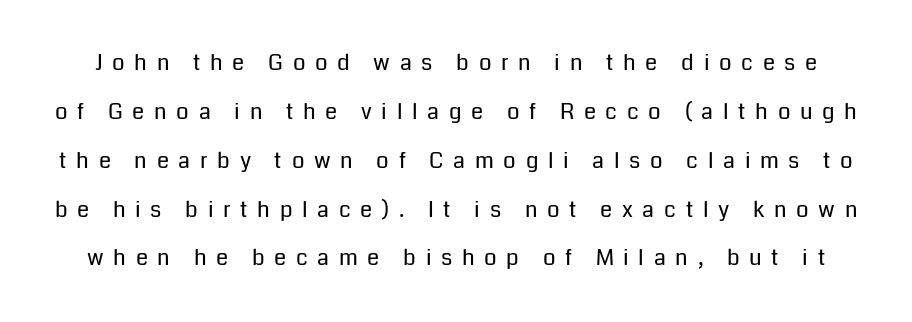
Heft: none added — not bold. Words float on clear page, feet unadorned. How would I describe the line gaps? Wide and relaxed. Rendered with straight, roman letterforms. Glyph-to-glyph distance is far greater than everyday printed text.
